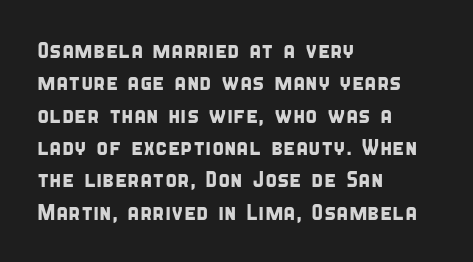
Q: Is the text underlined? A: No.
Q: How is the paragraph aligned? A: Left-aligned.
Q: Is the spacing between letters normal or unusually wide? A: Normal.
Q: Is the spacing between lines tight, normal or loose? A: Normal.
